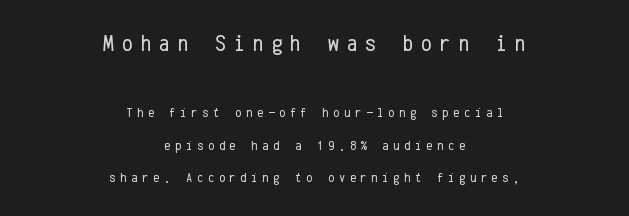
The baseline area is clear. Size hierarchy here favors the leading block over the trailing one. Loose tracking; the words dissolve into strings of separated letters. The whitespace from short lines is split evenly between both sides. Italic? Not at all — the glyphs are vertical.
